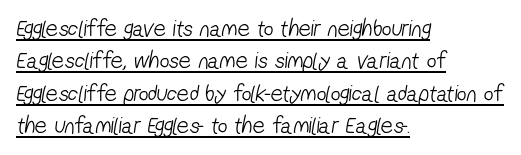
{"bold": "no", "underline": "yes", "align": "left", "line_spacing": "normal", "line_spacing_ratio": 1.35, "letter_spacing": "normal", "letter_spacing_em": 0.0, "glyph_px": 24}
